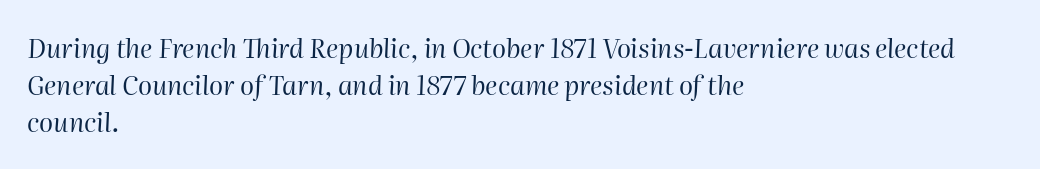
{"italic": "yes", "lean": "right", "slant_degrees": 2, "bold": "no", "underline": "no", "align": "left", "line_spacing": "normal", "line_spacing_ratio": 1.43, "letter_spacing": "normal", "letter_spacing_em": 0.0, "glyph_px": 26}
